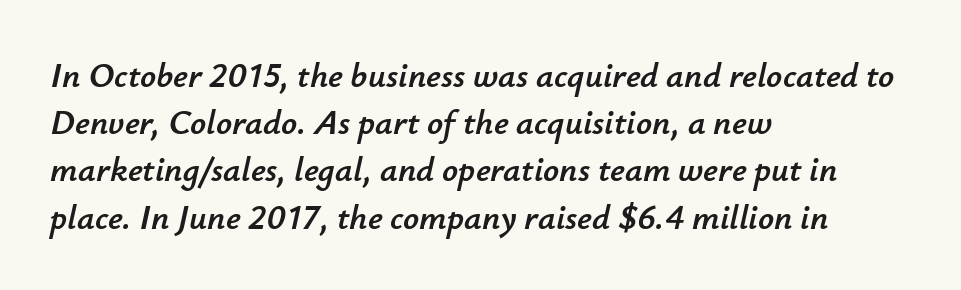
Honestly, the letter spacing is just normal — you wouldn't notice it. The space between consecutive lines is moderate. Clear beneath every line of the passage. Notice how the passage keeps a crisp vertical edge on the left only. The face used here has a pronounced slope to its letters. This sample has the flowing, uneven cadence of proportional lettering.
